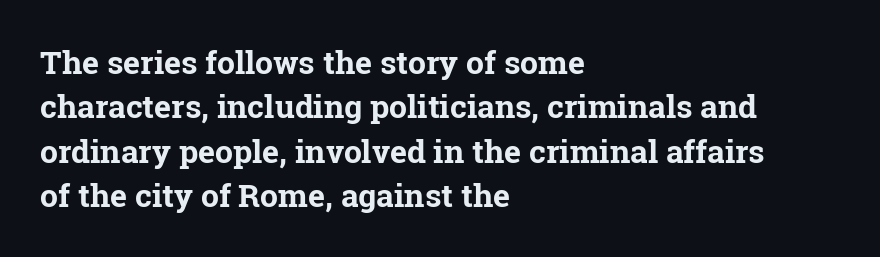
{"serif": "yes", "italic": "no", "bold": "yes", "weight": "bold", "width": "normal", "stroke_contrast": "low", "x_height": "medium", "monospaced": "no", "underline": "no", "align": "left", "line_spacing": "normal", "line_spacing_ratio": 1.39, "letter_spacing": "normal", "letter_spacing_em": 0.0, "glyph_px": 32}
